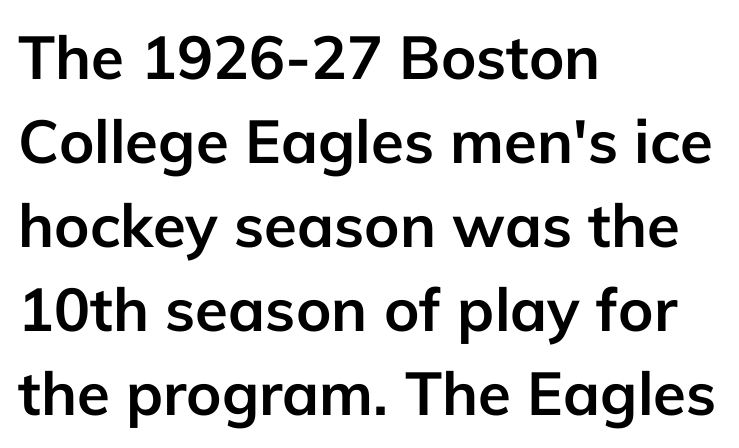
Q: Is the text bold? A: Yes.
Q: Is the text italic (slanted)? A: No, it is upright.
Q: Is the typeface a serif or a sans-serif typeface? A: Sans-serif.
Q: Is the text underlined? A: No.
Q: How is the paragraph aligned? A: Left-aligned.
Q: Is the spacing between letters normal or unusually wide? A: Normal.
Q: Is the spacing between lines tight, normal or loose? A: Normal.
Q: Width (condensed, normal, or wide)? A: Normal.
Q: Stroke contrast? A: Low.
Q: x-height? A: Medium.
Q: Monospaced? A: No.
